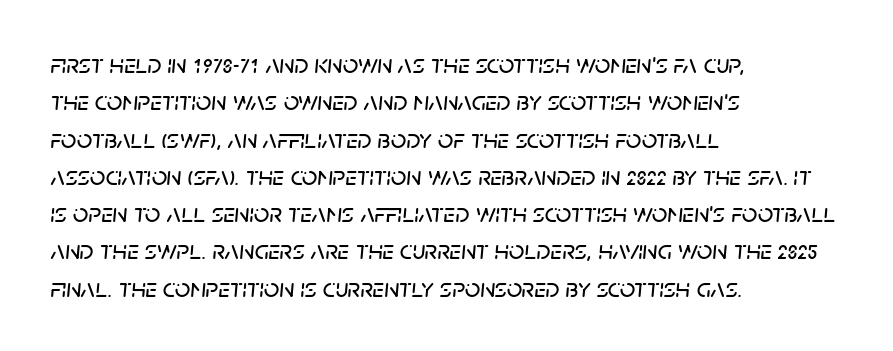
In terms of leading, this rendering sits right in the middle. Inter-character spacing is left at the font's built-in metrics. The passage is arranged the way most books set body copy — flush left. The passage shown is not underscored anywhere.
